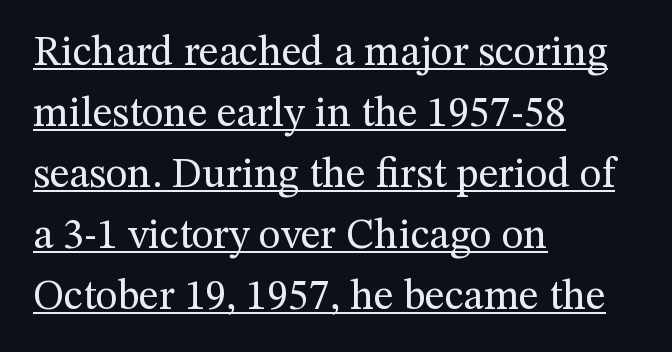
Does the copy run flush right? No — it runs flush left. The typesetting does not lean heavy: it is not bold. The rendering uses the underline text-decoration. The font's upright variant was chosen for this text. Whoever set this chose a conventional vertical rhythm.
